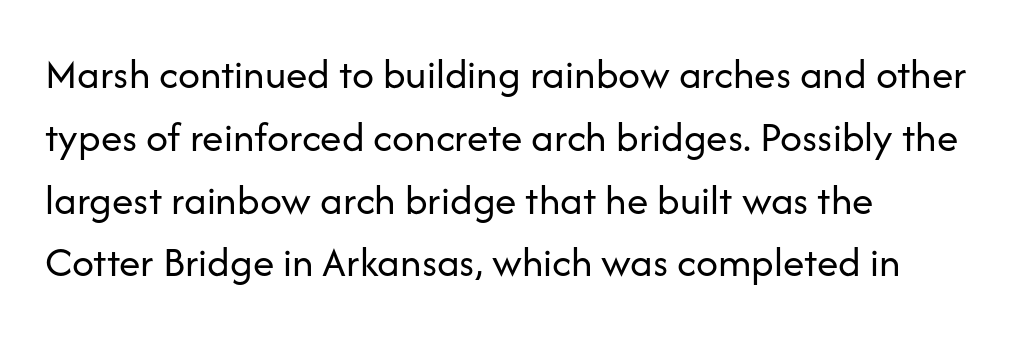
The image shows 43 px regular-weight sans-serif type, upright; set left-aligned, normal line spacing (1.46x), normal letter spacing, not underlined; low stroke contrast and a medium x-height.
